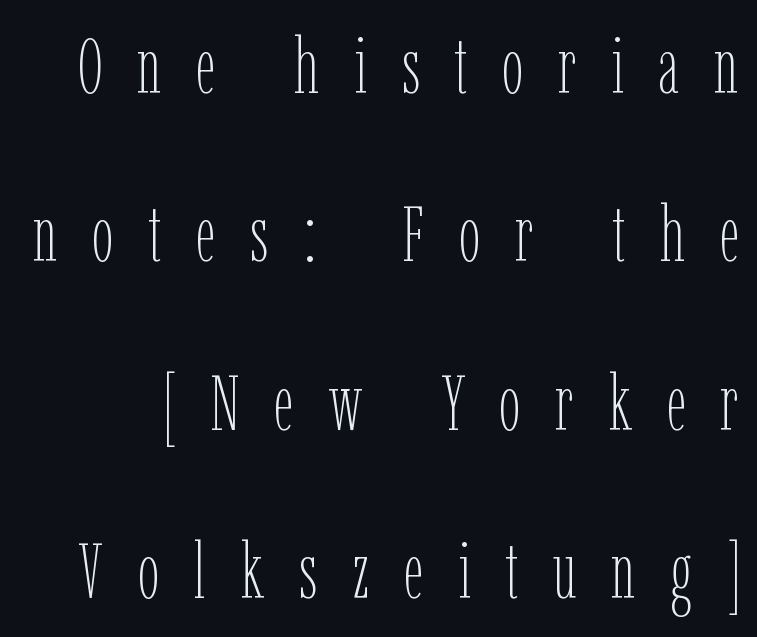
Think of a printed novel: that variable character pitch is what you see here. The strokes are not fattened; the text isn't bold. The string is rendered with underlining switched off. The rendering uses a large line-height, opening up the rows.
